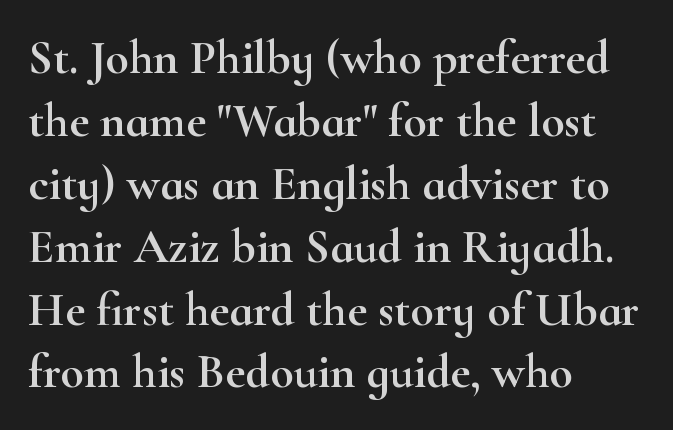
{"serif": "yes", "italic": "no", "width": "wide", "stroke_contrast": "high", "x_height": "small", "monospaced": "no", "underline": "no", "align": "left", "line_spacing": "normal", "line_spacing_ratio": 1.31, "letter_spacing": "normal", "letter_spacing_em": 0.0, "glyph_px": 48}
